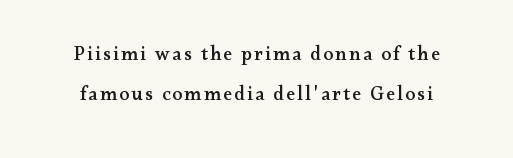
{"italic": "no", "underline": "no", "line_spacing": "loose", "line_spacing_ratio": 2.02, "glyph_px": 20}
